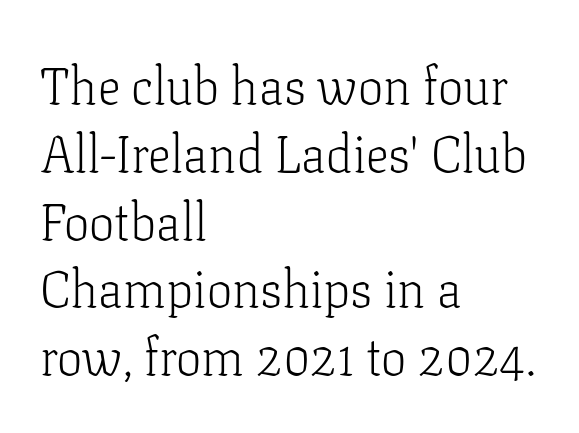
This sample keeps an unexceptional amount of space between lines. The letters stand straight up with perfectly vertical stems. Each word holds together tightly as a unit, with standard inter-letter gaps. Yep, those are serifs on the letters.
